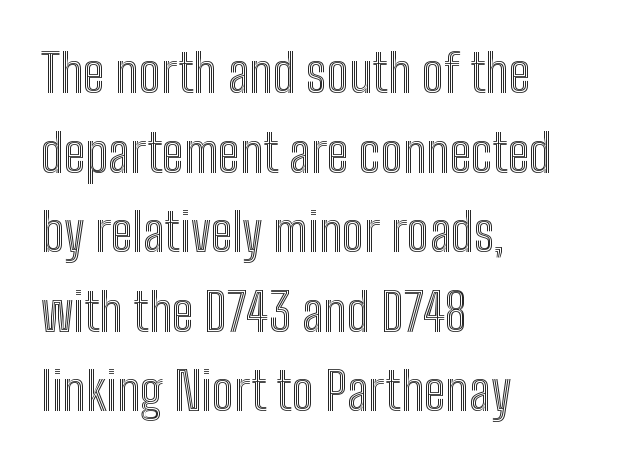
A typesetter would call this proportional, since set widths differ per character. The specimen omits any rule beneath the text block's lines. The letters sit at their default tracking, neither squeezed nor spread. Notice how the stems are strictly vertical — no italics here.
